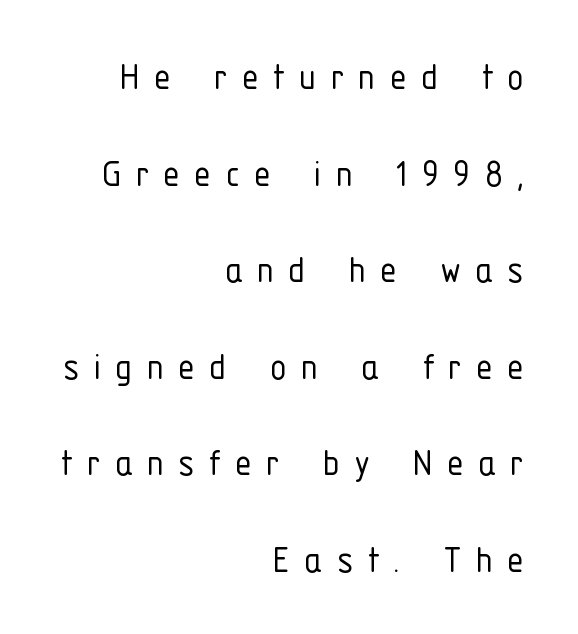
Line endings align vertically; line beginnings do not. Weight: regular or lighter. Airy leading. Italic: no, the glyphs are upright roman. Substantial extra tracking has been applied to these lines.
